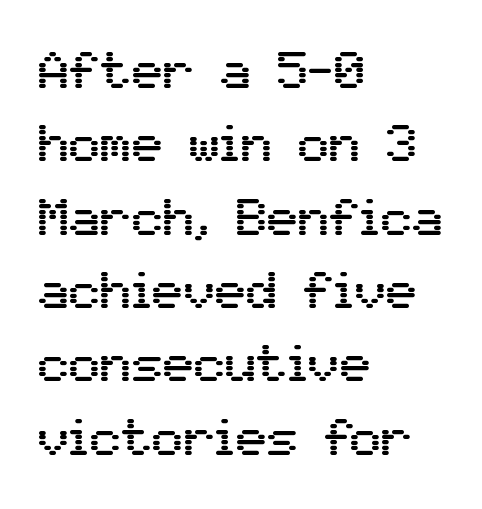
The image shows 52 px sans-serif type, upright; set left-aligned, normal line spacing (1.41x), normal letter spacing, not underlined; medium stroke contrast and a medium x-height.
